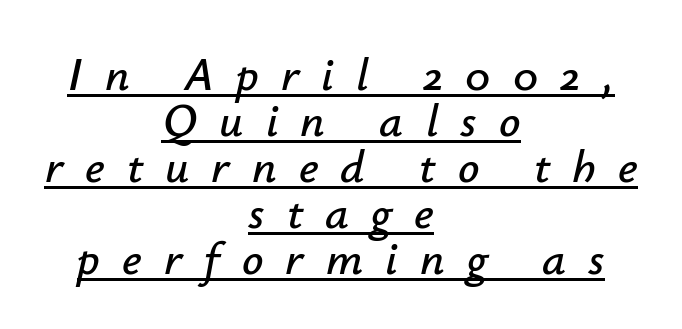
The leading is snug, giving the passage a crowded texture. This sample is center-justified, so both line endings float freely. The line texture is sparse and dotted thanks to wide tracking. The specimen includes a rule beneath the text block's lines. The face used here is proportionally spaced, like ordinary book or web type. The font's italic variant was chosen for this text.
